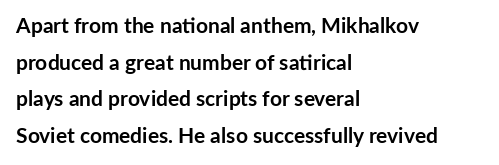
Q: Is the text bold? A: Yes.
Q: Is the text italic (slanted)? A: No, it is upright.
Q: Is the text underlined? A: No.
Q: How is the paragraph aligned? A: Left-aligned.
Q: Is the spacing between letters normal or unusually wide? A: Normal.
